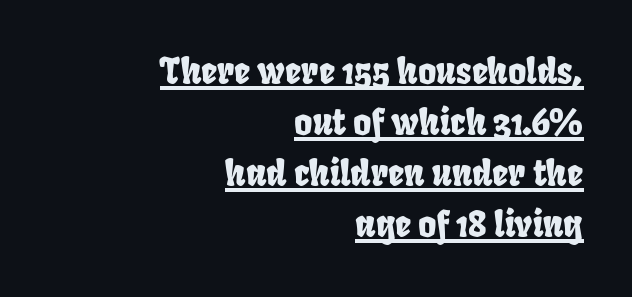
Q: Is the typeface a serif or a sans-serif typeface? A: Sans-serif.
Q: Is the text underlined? A: Yes.
Q: How is the paragraph aligned? A: Right-aligned.
Q: Is the spacing between letters normal or unusually wide? A: Normal.
Q: Is the spacing between lines tight, normal or loose? A: Normal.
Q: Width (condensed, normal, or wide)? A: Condensed.
Q: Stroke contrast? A: Low.
Q: x-height? A: Large.
Q: Monospaced? A: No.
